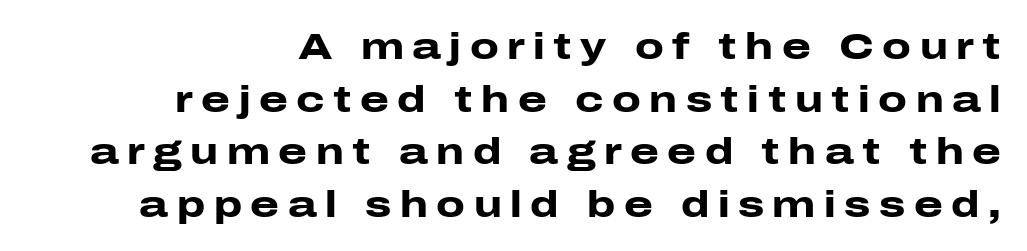
How heavy is the stroke? Heavy — this is a bold. A sans-serif font was chosen for this passage. The rendering uses natural spacing where letterforms have individual widths. The rendering uses a moderate line-height, typical for paragraphs.
